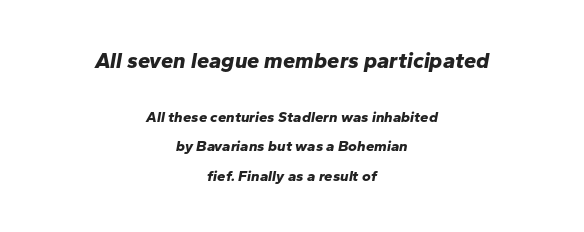
Between these two stacked blocks, the higher one wins on size. Caption: bold face, heavy strokes. The passage shown has conventional tracking throughout. In CSS terms this would be text-align: center. Descenders are the only things crossing below the line. The block of text is sparse from top to bottom, with ample space between rows.
